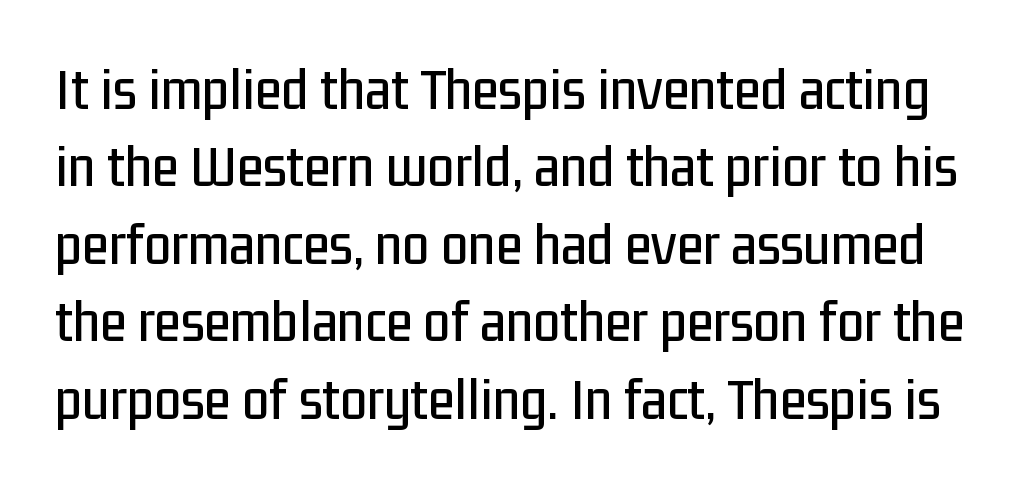
Q: Is the text italic (slanted)? A: No, it is upright.
Q: Is the typeface a serif or a sans-serif typeface? A: Sans-serif.
Q: Is the text underlined? A: No.
Q: Is the spacing between letters normal or unusually wide? A: Normal.
Q: Is the spacing between lines tight, normal or loose? A: Normal.
Q: Width (condensed, normal, or wide)? A: Condensed.
Q: Stroke contrast? A: Low.
Q: x-height? A: Medium.
Q: Monospaced? A: No.
